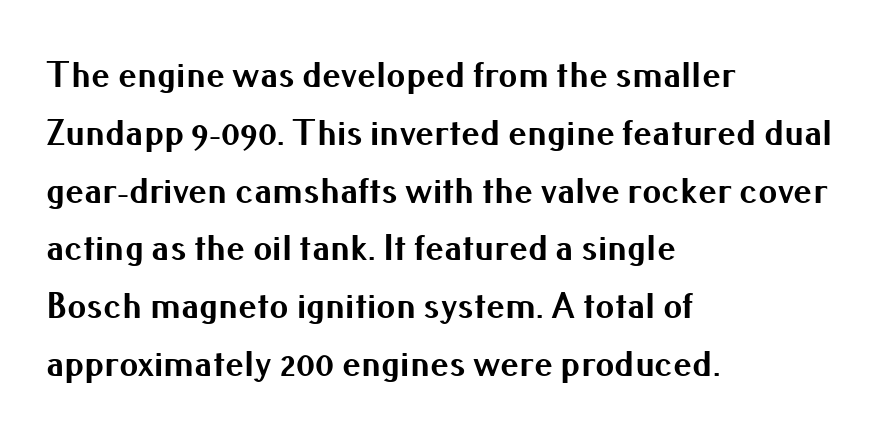
{"serif": "no", "italic": "no", "bold": "yes", "weight": "bold", "width": "normal", "stroke_contrast": "medium", "x_height": "small", "monospaced": "no", "underline": "no", "align": "left", "line_spacing": "normal", "line_spacing_ratio": 1.52, "letter_spacing": "normal", "letter_spacing_em": 0.0, "glyph_px": 38}
